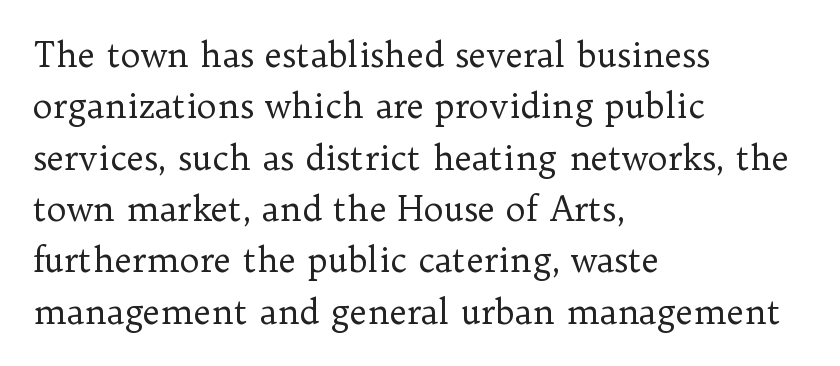
The axis of the letterforms is exactly vertical. Each letter keeps its own natural width here, so spacing adapts to shape. The type family on display is of the serif kind. No heavy texture on the line: the type isn't bold. These lines are set flush left with a ragged right edge. Type without underlining.
